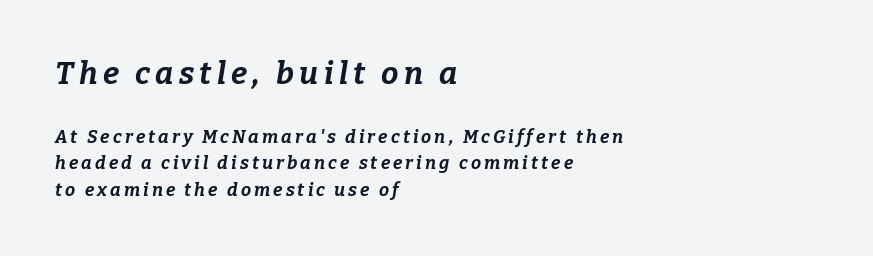
Q: Is the text bold? A: Yes.
Q: Is the text italic (slanted)? A: Yes, it leans right by about 9 degrees.
Q: Is the text underlined? A: No.
Q: How is the paragraph aligned? A: Left-aligned.
Q: Is the spacing between lines tight, normal or loose? A: Normal.
Q: Which block of text is set in a larger size, the first (top) or the second (bottom)? A: The first (top) one.
Q: Width (condensed, normal, or wide)? A: Normal.
Q: Stroke contrast? A: Low.
Q: x-height? A: Medium.
Q: Monospaced? A: No.
